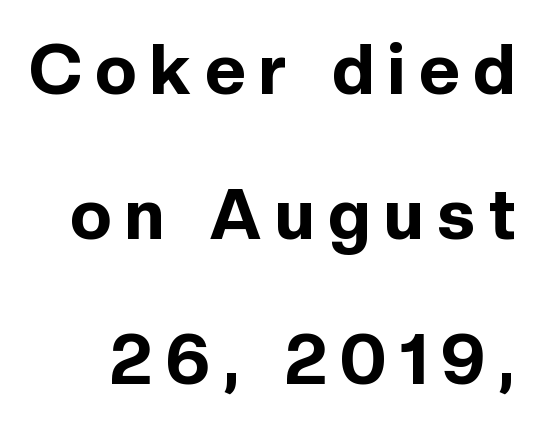
The passage shown stacks its lines with a broad gap. Nothing sits at the stroke ends, so this counts as sans-serif. The face used here is proportionally spaced, like ordinary book or web type. No word sits above an underline.
